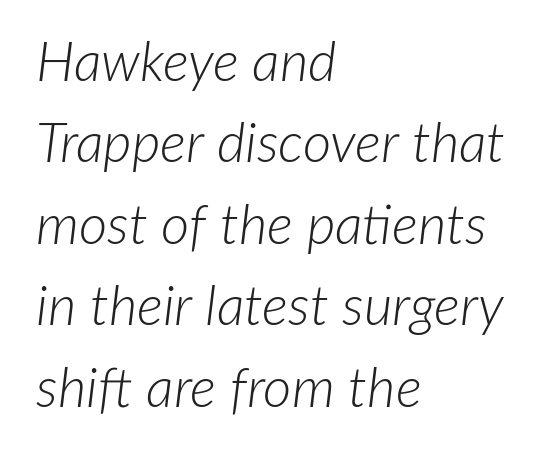
The image shows 55 px light type, italic (leaning right); set left-aligned, normal line spacing (1.48x), normal letter spacing, not underlined; low stroke contrast and a medium x-height.
